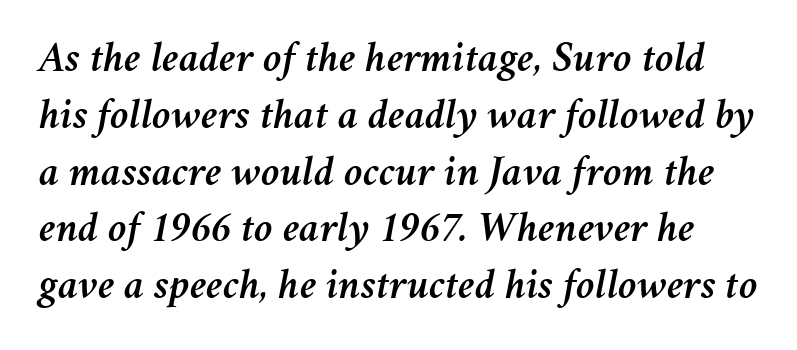
The whole block is typeset with a tilt. Proportional: the letters do not fall into vertical columns. Glyph-to-glyph distance matches everyday printed text. The space between consecutive lines is moderate. The strip under each line holds only bare page.
